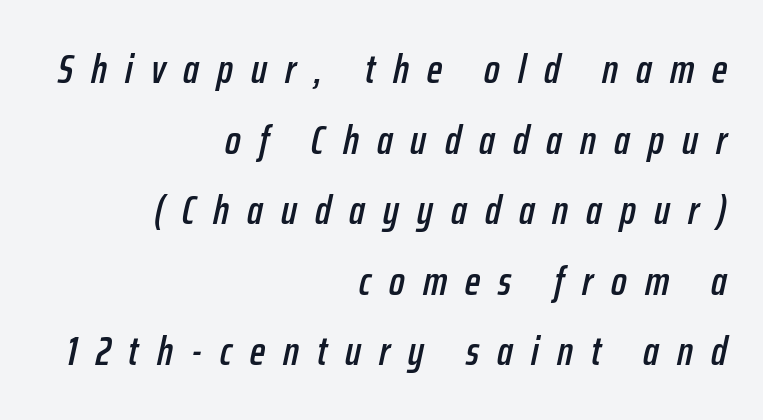
The image shows 41 px condensed type, italic (leaning right); set right-aligned, line spacing 1.72x, unusually wide letter spacing (+0.44 em), not underlined; low stroke contrast and a medium x-height.
